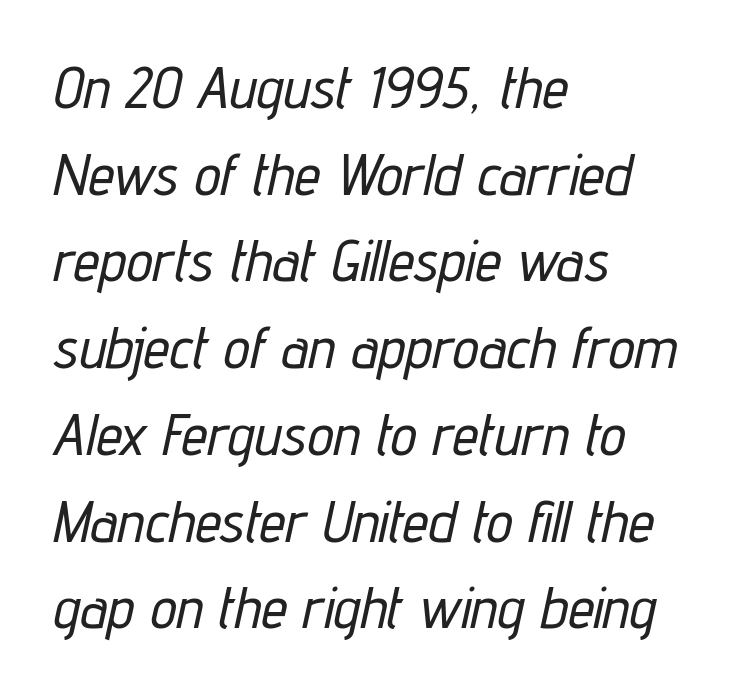
Compared with ordinary roman type, these characters are visibly tilted. The space directly below the letters is spotless. The rows are spaced the way most documents space them. Each letter keeps its own natural width here, so spacing adapts to shape.
